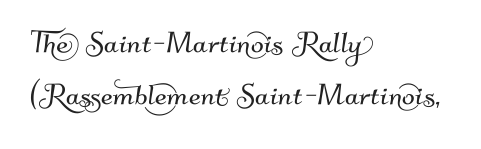
The image shows 38 px sans-serif type; set left-aligned, normal line spacing (1.36x), normal letter spacing, not underlined; medium stroke contrast and a small x-height.
